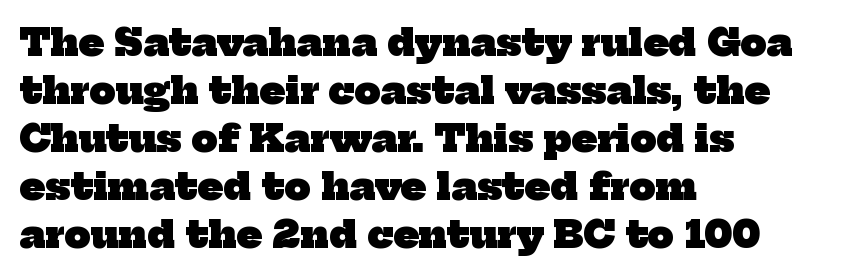
Normally led — the rows are evenly, conventionally spaced. Each line starts at the same left margin while the right side varies. This rendering leaves character spacing at its baseline value. Check the space under the baseline: it is left empty. How heavy is the stroke? Heavy — this is a bold. Varying glyph widths throughout — classic text-font behaviour.
